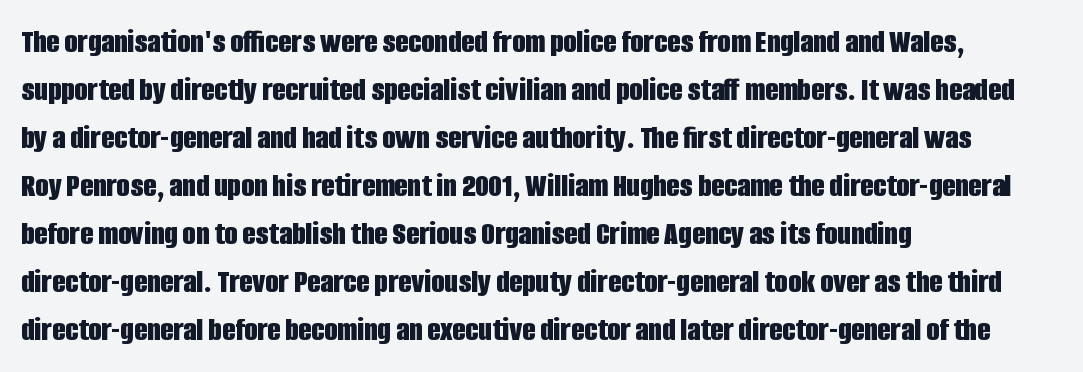
The image shows 34 px bold, condensed sans-serif type, upright; set left-aligned, normal line spacing (1.41x), normal letter spacing, not underlined; low stroke contrast and a large x-height.
